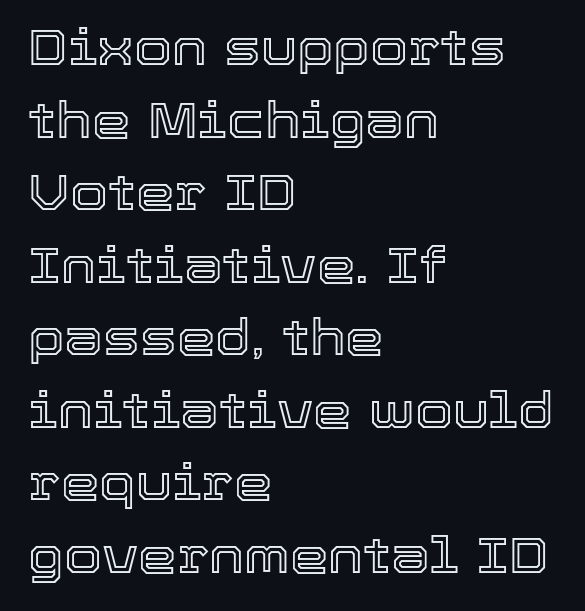
The image shows 49 px text type, upright; set left-aligned, normal line spacing (1.48x), normal letter spacing, not underlined; a medium x-height.
